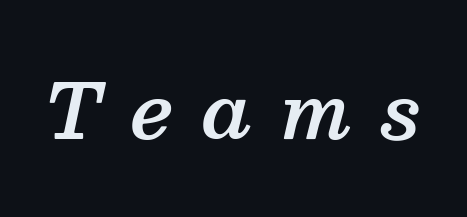
The image shows 74 px semibold serif type, italic (leaning right); set unusually wide letter spacing (+0.39 em), not underlined; medium stroke contrast and a medium x-height.
